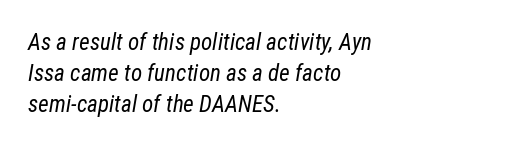
Teacher's note: observe the even left margin — that is flush-left alignment. Evenly set lines give the paragraph a standard silhouette. Check under the words: just untouched page. The weight tops out at a normal text grade. Tracking here is standard; glyphs follow each other at the usual distance.
